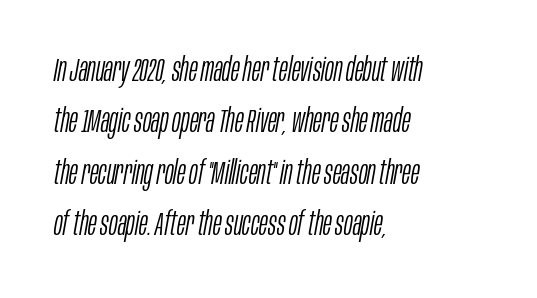
The image shows 33 px light, condensed type, italic (leaning right); set left-aligned, normal line spacing (1.56x), normal letter spacing, not underlined; low stroke contrast and a large x-height.
